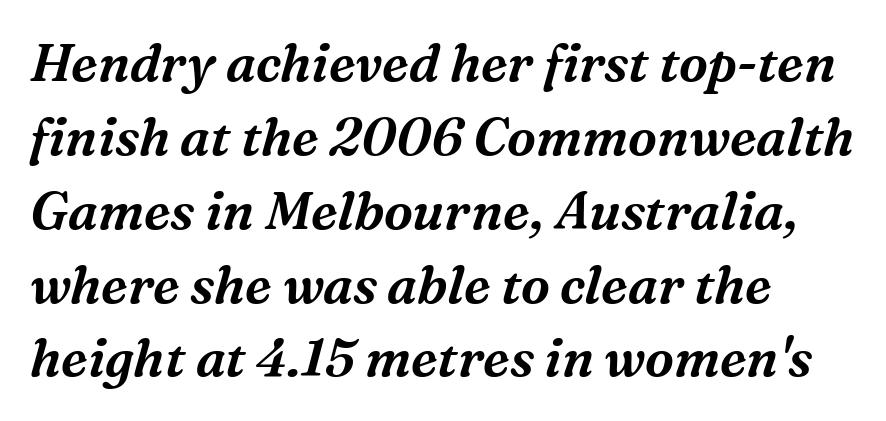
{"serif": "yes", "italic": "yes", "lean": "right", "slant_degrees": 16, "width": "normal", "stroke_contrast": "medium", "x_height": "medium", "monospaced": "no", "underline": "no", "align": "left", "line_spacing": "normal", "line_spacing_ratio": 1.42, "letter_spacing": "normal", "letter_spacing_em": 0.0, "glyph_px": 52}
